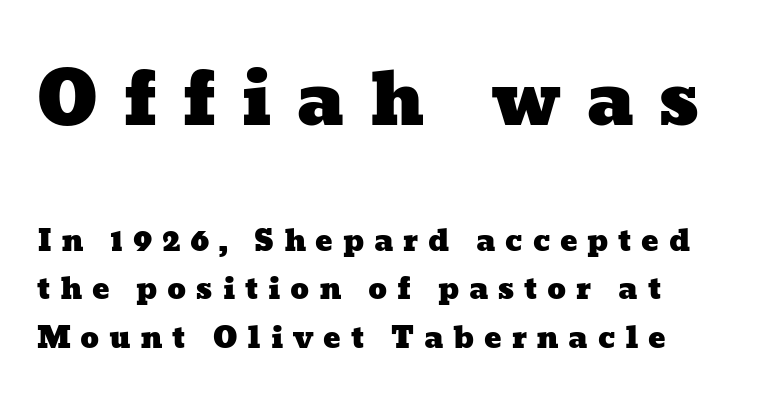
Decoration check: the copy has no underline. The rows are spaced the way most documents space them. Is the letter spacing exaggerated? Yes — the characters are pushed far apart. Here the designer chose a conventional face with non-uniform glyph widths. This layout puts the oversized block above and the modest block below.
